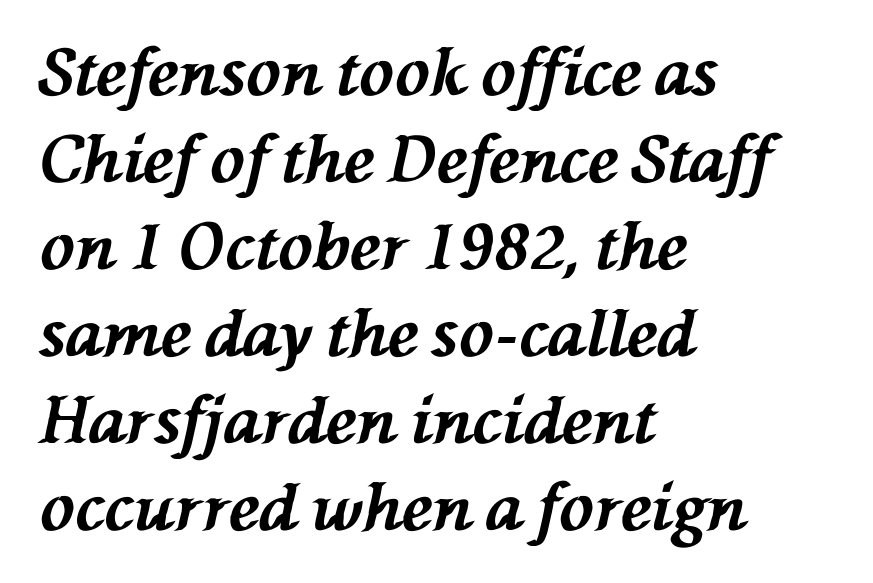
Line starts are locked; line ends wander. Clear beneath every line of the passage. There's an unmistakable incline to the writing here. The leading is moderate, giving the passage an even texture. The horizontal fit of the characters is conventional and even.
